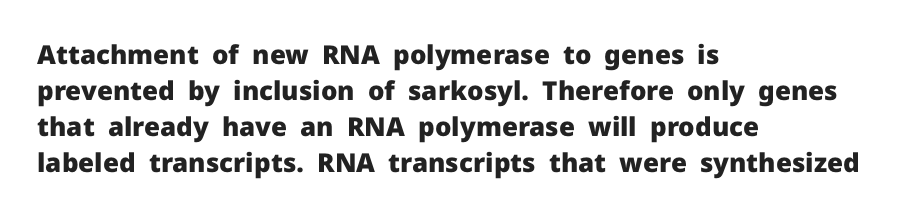
Q: Is the text bold? A: Yes.
Q: Is the text italic (slanted)? A: No, it is upright.
Q: Is the text underlined? A: No.
Q: How is the paragraph aligned? A: Left-aligned.
Q: Is the spacing between letters normal or unusually wide? A: Normal.
Q: Is the spacing between lines tight, normal or loose? A: Normal.
